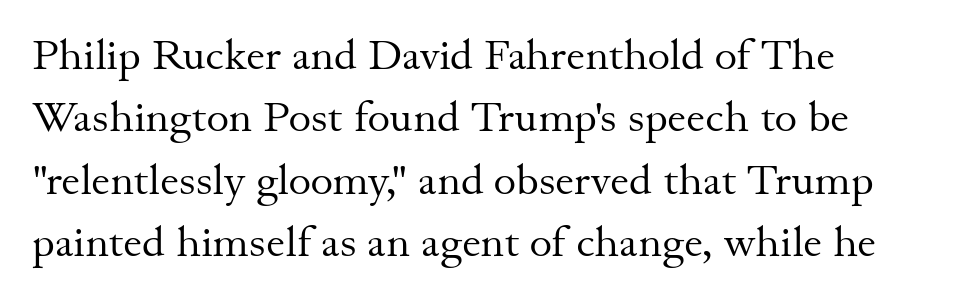
Q: Is the text bold? A: No.
Q: Is the text italic (slanted)? A: No, it is upright.
Q: Is the typeface a serif or a sans-serif typeface? A: Serif.
Q: Is the text underlined? A: No.
Q: How is the paragraph aligned? A: Left-aligned.
Q: Is the spacing between letters normal or unusually wide? A: Normal.
Q: Is the spacing between lines tight, normal or loose? A: Normal.
Q: Width (condensed, normal, or wide)? A: Normal.
Q: Stroke contrast? A: Medium.
Q: x-height? A: Small.
Q: Monospaced? A: No.
